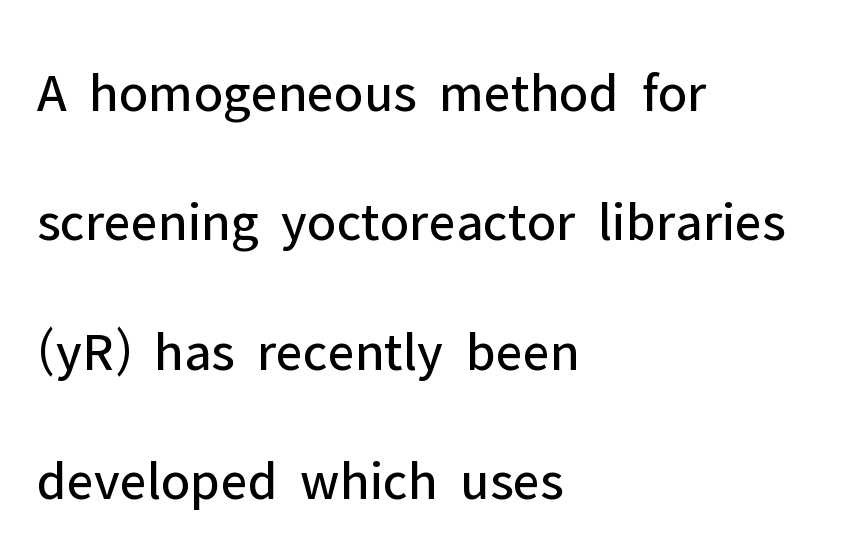
A light-to-regular cut is what we see here. Which margin do the lines hug? The left one — the right edge is uneven. The glyphs are unaccompanied by any horizontal stroke below them. Examine the stroke ends and you'll find no serifs. This block would shrink considerably if given ordinary leading; it's expanded now.
